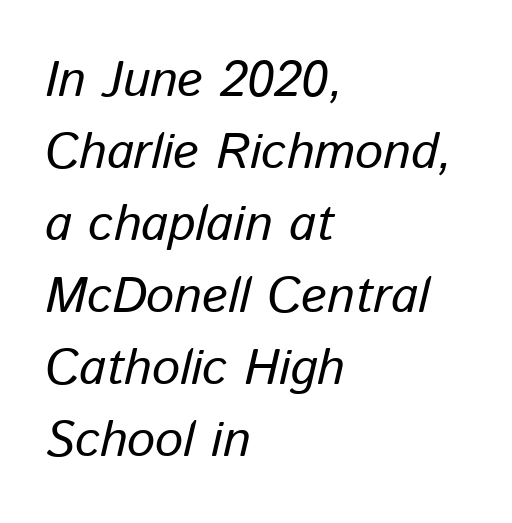
You could call the tracking neutral — neither tight nor loose. Underlining? Definitely not there. The letters advance in unequal steps, a hallmark of proportional type. This sample is left-justified, so line endings fall wherever the words run out. Posture: slanted. The rows are spaced the way most documents space them.
